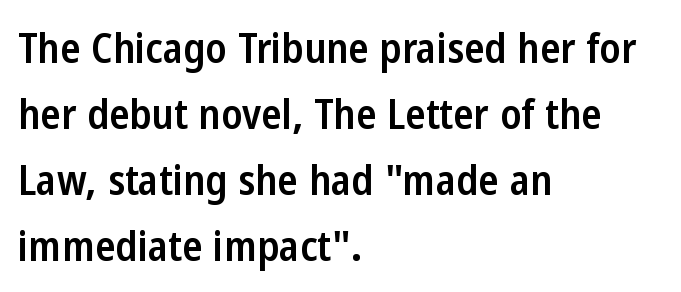
Regarding serifs, this sample does without them. Is this a fixed-width face? No — the glyphs have proportional, varying widths. The font is running at a semibold setting, under full bold. A roman cut, with each character standing at attention.
